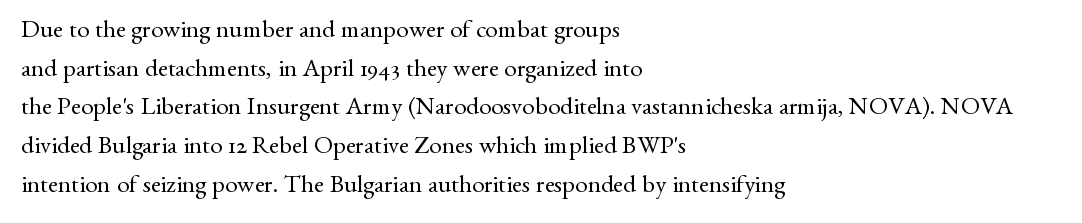
{"italic": "no", "bold": "no", "underline": "no", "align": "left", "line_spacing": "normal", "line_spacing_ratio": 1.55, "letter_spacing": "normal", "letter_spacing_em": 0.0, "glyph_px": 25}
